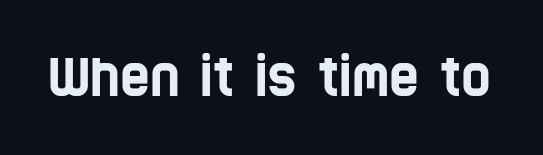
Q: Is the typeface a serif or a sans-serif typeface? A: Sans-serif.
Q: Is the text underlined? A: No.
Q: Is the spacing between letters normal or unusually wide? A: Normal.
Q: Width (condensed, normal, or wide)? A: Condensed.
Q: Stroke contrast? A: Low.
Q: x-height? A: Large.
Q: Monospaced? A: No.
